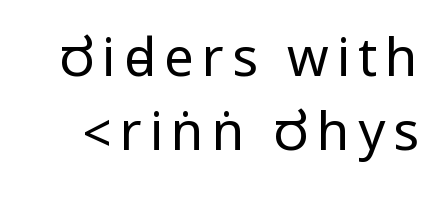
The image shows 53 px regular-weight, condensed sans-serif type, upright; set normal line spacing (1.4x), not underlined; low stroke contrast.
